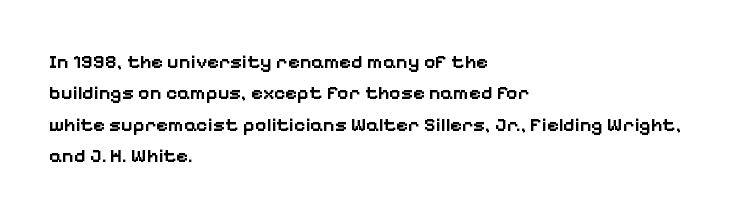
The image shows 20 px text type, upright; set left-aligned, normal line spacing (1.57x), normal letter spacing, not underlined.
